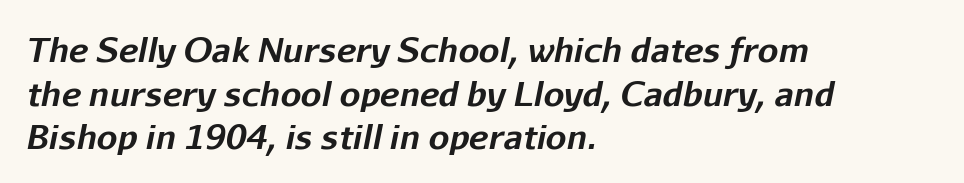
Q: Is the text bold? A: Yes.
Q: Is the text italic (slanted)? A: Yes, it leans right by about 11 degrees.
Q: Is the text underlined? A: No.
Q: How is the paragraph aligned? A: Left-aligned.
Q: Is the spacing between letters normal or unusually wide? A: Normal.
Q: Is the spacing between lines tight, normal or loose? A: Normal.
Q: Width (condensed, normal, or wide)? A: Normal.
Q: Stroke contrast? A: Low.
Q: x-height? A: Medium.
Q: Monospaced? A: No.
